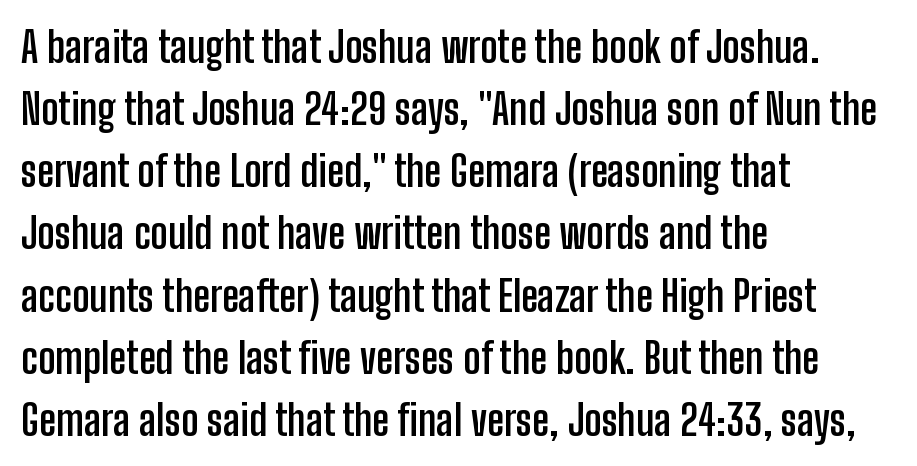
{"serif": "no", "italic": "no", "bold": "yes", "weight": "semibold", "width": "condensed", "stroke_contrast": "low", "x_height": "medium", "monospaced": "no", "underline": "no", "align": "left", "line_spacing": "normal", "line_spacing_ratio": 1.48, "letter_spacing": "normal", "letter_spacing_em": 0.0, "glyph_px": 42}
